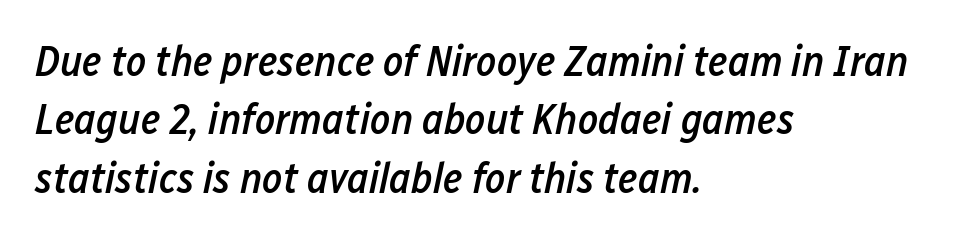
{"italic": "yes", "lean": "right", "slant_degrees": 12, "bold": "semi", "weight": "semibold", "width": "condensed", "stroke_contrast": "low", "x_height": "medium", "monospaced": "no", "underline": "no", "align": "left", "line_spacing": "normal", "line_spacing_ratio": 1.36, "letter_spacing": "normal", "letter_spacing_em": 0.0, "glyph_px": 43}
